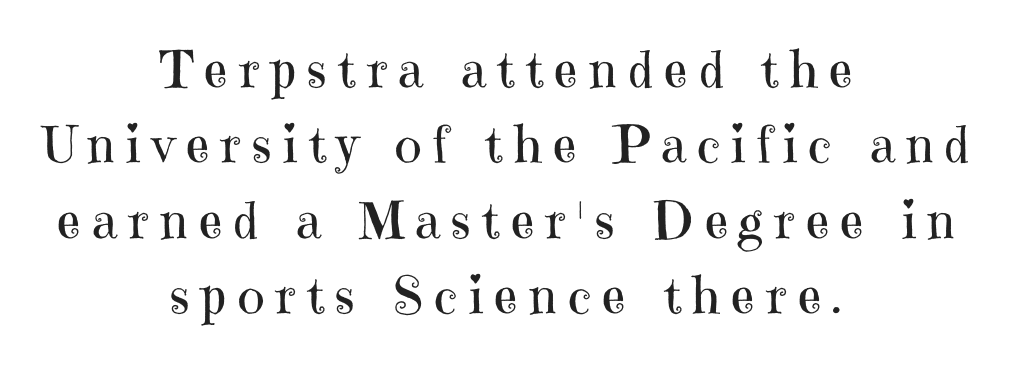
{"serif": "yes", "italic": "no", "bold": "no", "weight": "regular", "width": "normal", "stroke_contrast": "high", "x_height": "medium", "monospaced": "no", "underline": "no", "align": "center", "line_spacing": "normal", "line_spacing_ratio": 1.48, "letter_spacing": "wide", "letter_spacing_em": 0.22, "glyph_px": 51}
